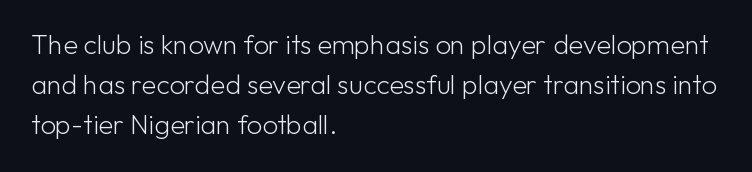
The image shows 27 px text type, upright; set left-aligned, normal line spacing (1.48x), normal letter spacing, not underlined.
